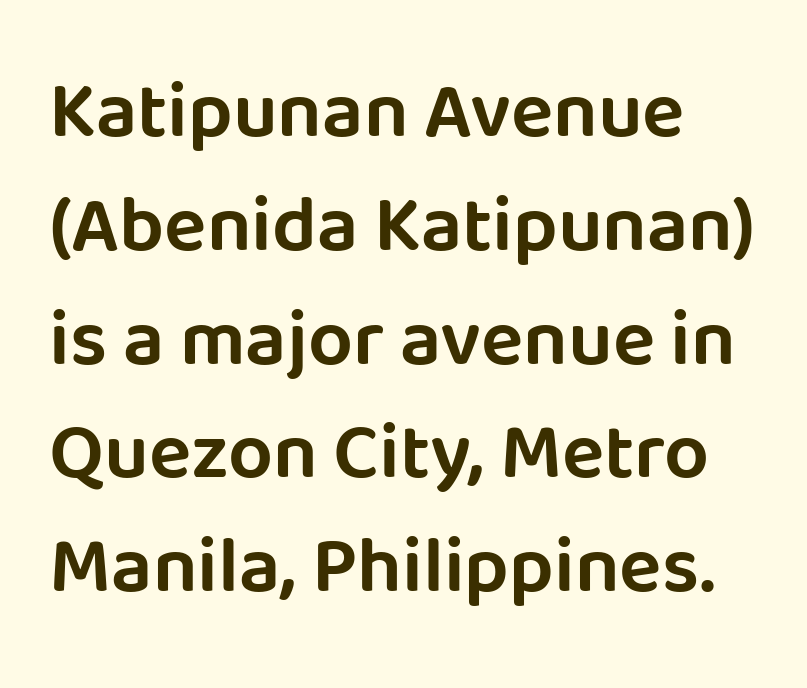
The image shows 79 px sans-serif type, upright; set left-aligned, normal line spacing (1.44x), normal letter spacing, not underlined; low stroke contrast and a large x-height.
